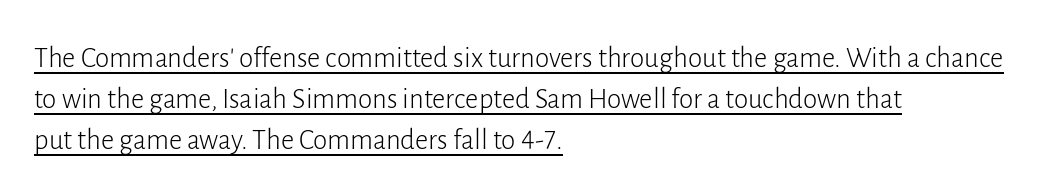
Q: Is the text bold? A: No.
Q: Is the text italic (slanted)? A: No, it is upright.
Q: Is the typeface a serif or a sans-serif typeface? A: Sans-serif.
Q: Is the text underlined? A: Yes.
Q: How is the paragraph aligned? A: Left-aligned.
Q: Is the spacing between letters normal or unusually wide? A: Normal.
Q: Is the spacing between lines tight, normal or loose? A: Normal.
Q: Width (condensed, normal, or wide)? A: Normal.
Q: Stroke contrast? A: Low.
Q: x-height? A: Medium.
Q: Monospaced? A: No.
